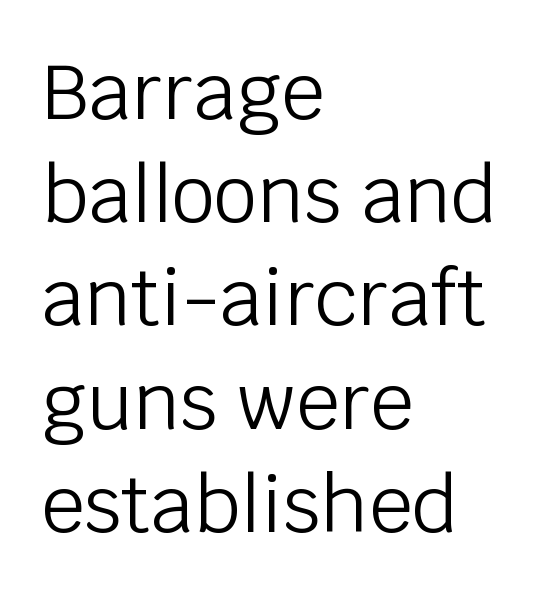
Q: Is the text bold? A: No.
Q: Is the text italic (slanted)? A: No, it is upright.
Q: Is the typeface a serif or a sans-serif typeface? A: Sans-serif.
Q: Is the text underlined? A: No.
Q: How is the paragraph aligned? A: Left-aligned.
Q: Is the spacing between letters normal or unusually wide? A: Normal.
Q: Is the spacing between lines tight, normal or loose? A: Normal.
Q: Width (condensed, normal, or wide)? A: Normal.
Q: Stroke contrast? A: Low.
Q: x-height? A: Large.
Q: Monospaced? A: No.
